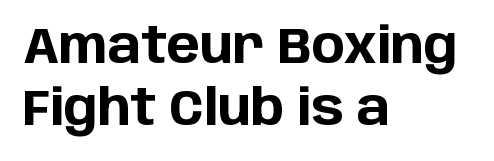
These lines are set flush left with a ragged right edge. Bold? Absolutely — the strokes are thick and heavy. Here the glyphs are tracked normally, forming tight word shapes. Is this a fixed-width face? No — the glyphs have proportional, varying widths. The leading is moderate, giving the passage an even texture.
